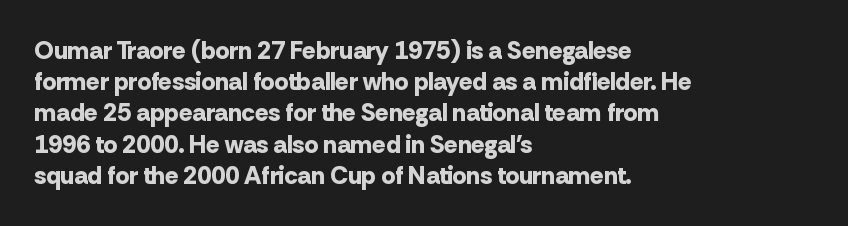
Caption: standard tracking, unaltered. Weight: bold. Line beginnings align vertically; line endings do not. The type sits square on the baseline with zero lean.
